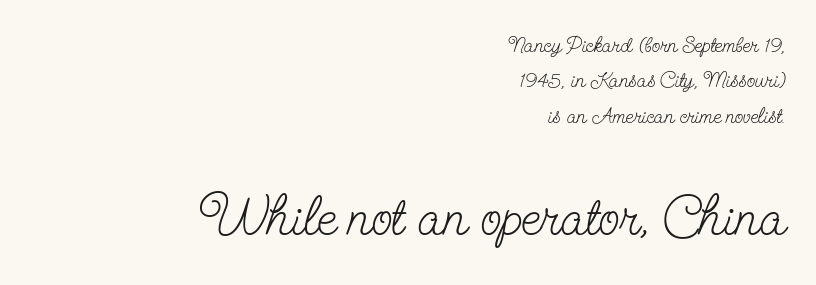
The image shows 55 px light, condensed serif type; set right-aligned, normal line spacing (1.61x), normal letter spacing, not underlined; the second (bottom) block is 2.5x larger; low stroke contrast and a small x-height.
